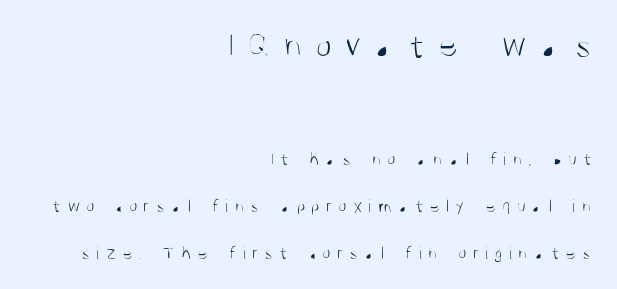
Q: Is the text bold? A: No.
Q: Is the text italic (slanted)? A: No, it is upright.
Q: Is the typeface a serif or a sans-serif typeface? A: Sans-serif.
Q: Is the text underlined? A: No.
Q: How is the paragraph aligned? A: Right-aligned.
Q: Is the spacing between letters normal or unusually wide? A: Unusually wide.
Q: Is the spacing between lines tight, normal or loose? A: Loose.
Q: Which block of text is set in a larger size, the first (top) or the second (bottom)? A: The first (top) one.
Q: Width (condensed, normal, or wide)? A: Condensed.
Q: Stroke contrast? A: Medium.
Q: x-height? A: Large.
Q: Monospaced? A: No.
